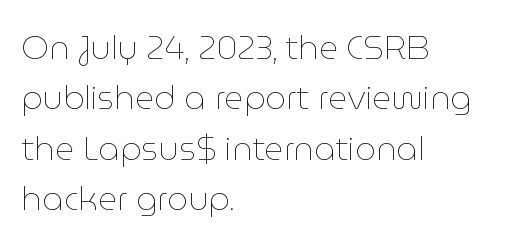
The image shows 33 px thin type, upright; set left-aligned, normal line spacing (1.53x), normal letter spacing, not underlined; low stroke contrast and a medium x-height.
